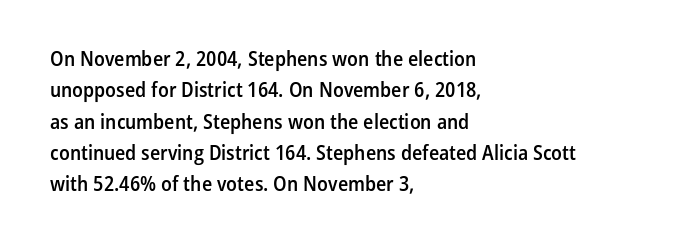
The image shows 21 px text type, upright; set left-aligned, normal line spacing (1.49x), normal letter spacing, not underlined.
